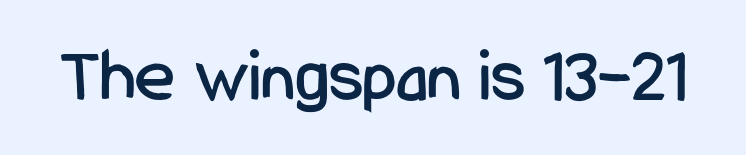
The image shows 76 px condensed sans-serif type, upright; set normal letter spacing, not underlined; low stroke contrast and a medium x-height.
